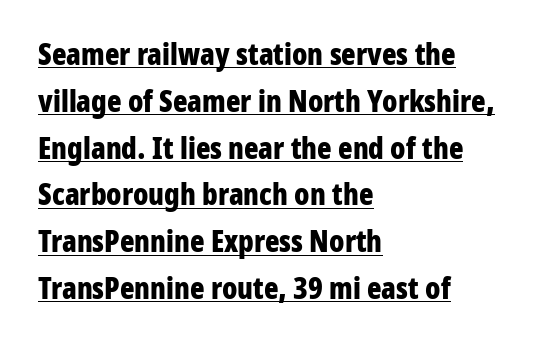
{"serif": "no", "italic": "no", "bold": "yes", "weight": "bold", "width": "condensed", "stroke_contrast": "low", "x_height": "medium", "monospaced": "no", "underline": "yes", "align": "left", "line_spacing": "normal", "line_spacing_ratio": 1.56, "letter_spacing": "normal", "letter_spacing_em": 0.0, "glyph_px": 30}
